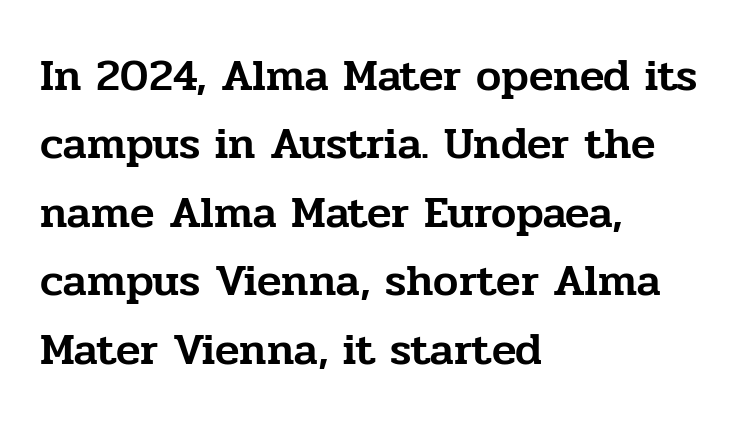
Each word holds together tightly as a unit, with standard inter-letter gaps. Letterform terminals end in serifs throughout the passage. Type without underlining. Regarding leading, the lines here are spaced in the standard way.
